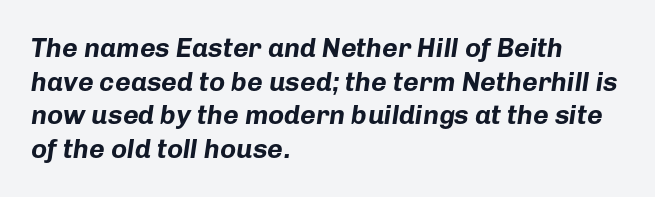
Q: Is the text bold? A: Yes.
Q: Is the text italic (slanted)? A: Yes, it leans right by about 8 degrees.
Q: Is the text underlined? A: No.
Q: How is the paragraph aligned? A: Left-aligned.
Q: Is the spacing between letters normal or unusually wide? A: Normal.
Q: Is the spacing between lines tight, normal or loose? A: Normal.
